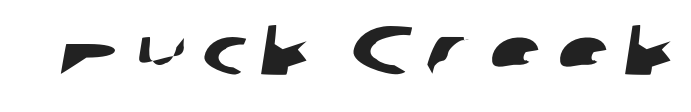
A sans-serif font was chosen for this passage. The letters are spread apart with noticeably loose tracking. The rendering uses natural spacing where letterforms have individual widths. Check under the words: just untouched page.
